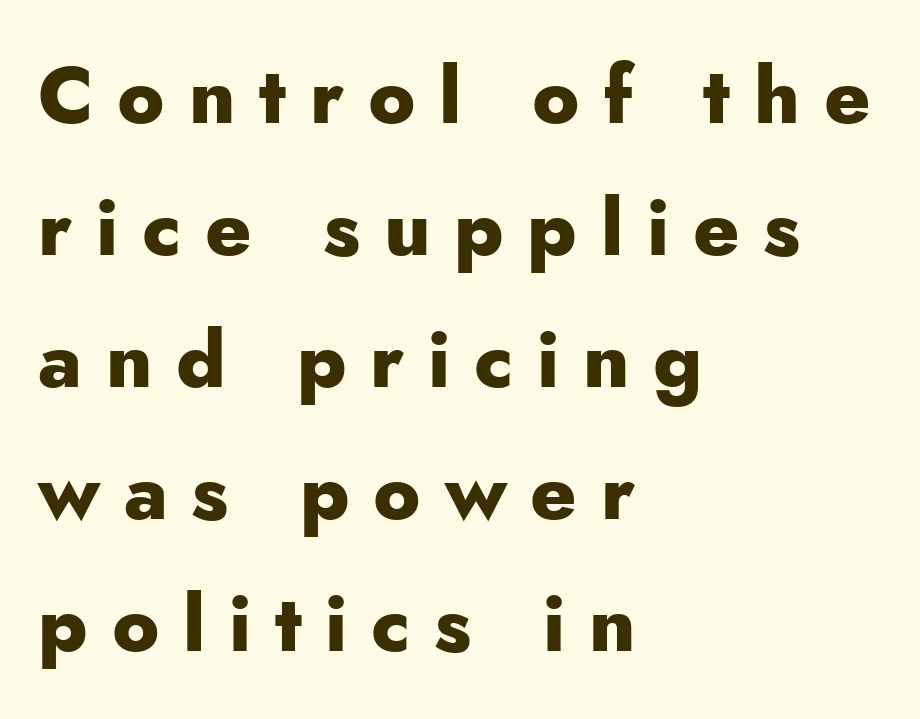
The image shows 79 px heavy sans-serif type, upright; set left-aligned, normal line spacing (1.67x), unusually wide letter spacing (+0.3 em), not underlined; low stroke contrast and a small x-height.
